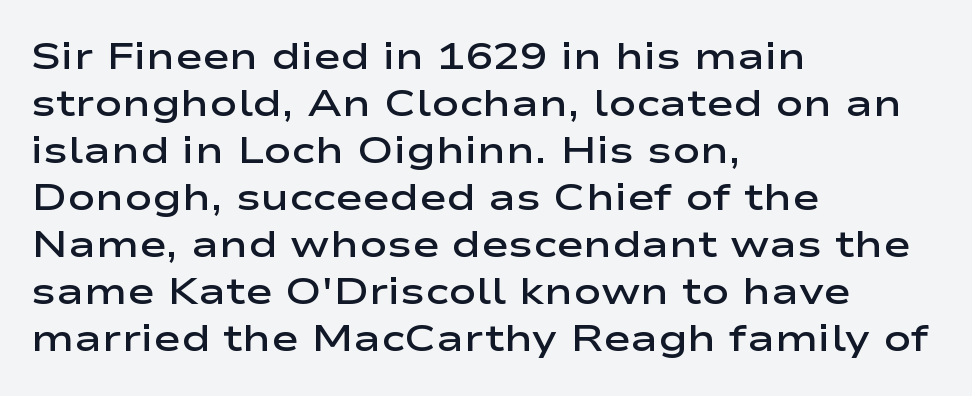
Q: Is the text bold? A: Semi-bold.
Q: Is the text italic (slanted)? A: No, it is upright.
Q: Is the typeface a serif or a sans-serif typeface? A: Sans-serif.
Q: Is the text underlined? A: No.
Q: How is the paragraph aligned? A: Left-aligned.
Q: Is the spacing between letters normal or unusually wide? A: Normal.
Q: Is the spacing between lines tight, normal or loose? A: Normal.
Q: Width (condensed, normal, or wide)? A: Wide.
Q: Stroke contrast? A: Low.
Q: x-height? A: Medium.
Q: Monospaced? A: No.
